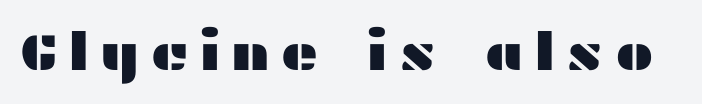
The image shows 52 px wide sans-serif type, upright; set unusually wide letter spacing (+0.2 em), not underlined; medium stroke contrast and a medium x-height.
